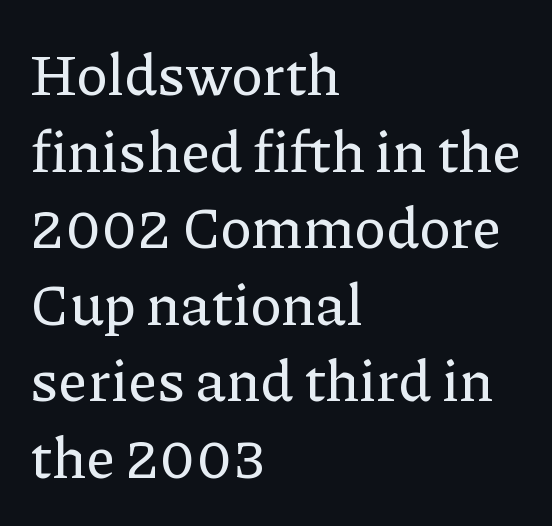
Quick note: not italic, upright. These lines are rendered in a variable-pitch font. The compositor pushed each line to the left boundary. Letter spacing: default. The leading is moderate, giving the passage an even texture. This rendering employs a face with finishing strokes, i.e., a serif.
